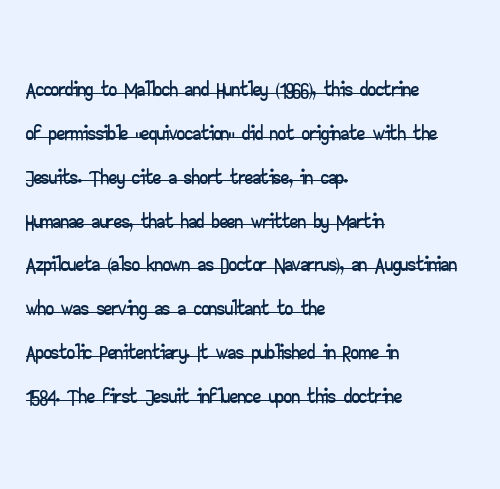
The image shows 32 px wide sans-serif type, upright; set left-aligned, normal line spacing (1.37x), normal letter spacing, underlined; low stroke contrast and a small x-height.
